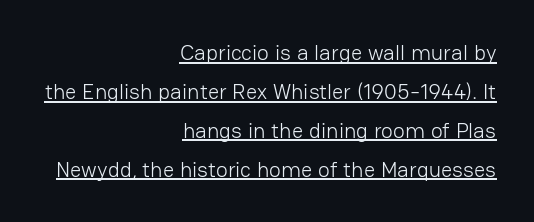
Q: Is the text bold? A: No.
Q: Is the text italic (slanted)? A: No, it is upright.
Q: Is the text underlined? A: Yes.
Q: How is the paragraph aligned? A: Right-aligned.
Q: Is the spacing between letters normal or unusually wide? A: Normal.
